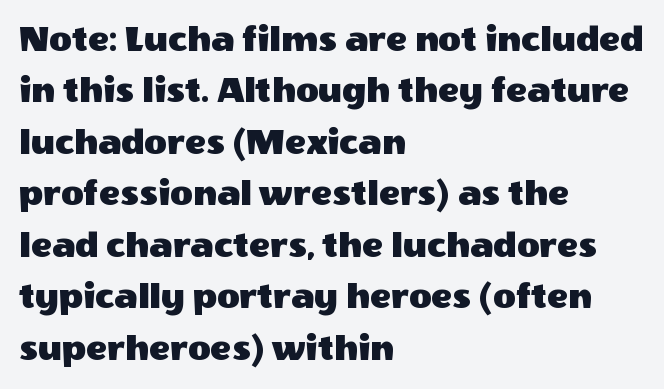
The block of text has a typical density, with ordinary space between rows. Do the characters align in a grid? No, the font is proportional. Letter spacing: default. The letters stand straight up with perfectly vertical stems. The passage shown is not underscored anywhere. Observe the absence of serifs on each vertical stroke in this sample.
